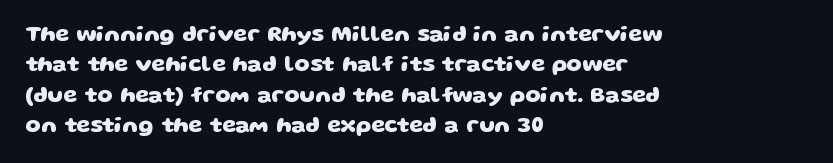
The image shows 22 px bold type; set left-aligned, normal line spacing (1.38x), normal letter spacing, not underlined.
